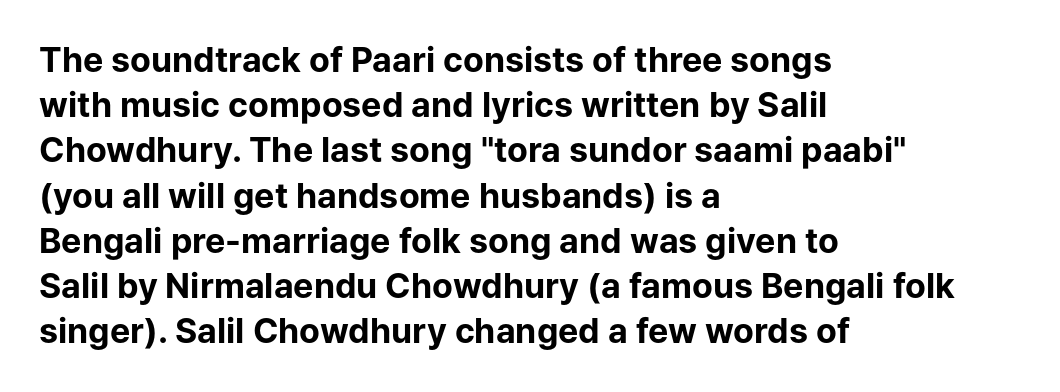
Q: Is the text bold? A: Yes.
Q: Is the text italic (slanted)? A: No, it is upright.
Q: Is the typeface a serif or a sans-serif typeface? A: Sans-serif.
Q: Is the text underlined? A: No.
Q: How is the paragraph aligned? A: Left-aligned.
Q: Is the spacing between letters normal or unusually wide? A: Normal.
Q: Is the spacing between lines tight, normal or loose? A: Normal.
Q: Width (condensed, normal, or wide)? A: Normal.
Q: Stroke contrast? A: Low.
Q: x-height? A: Medium.
Q: Monospaced? A: No.
